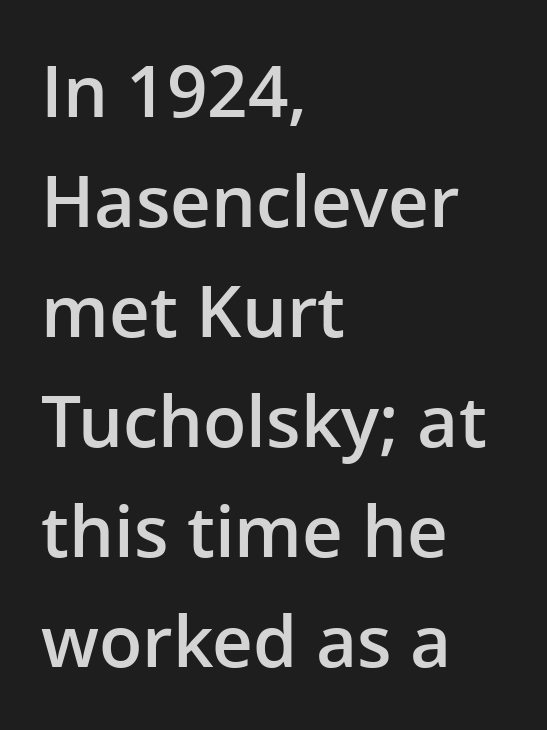
{"serif": "no", "italic": "no", "bold": "semi", "weight": "semibold", "width": "normal", "stroke_contrast": "low", "x_height": "medium", "monospaced": "no", "underline": "no", "align": "left", "line_spacing": "normal", "line_spacing_ratio": 1.55, "letter_spacing": "normal", "letter_spacing_em": 0.0, "glyph_px": 71}
